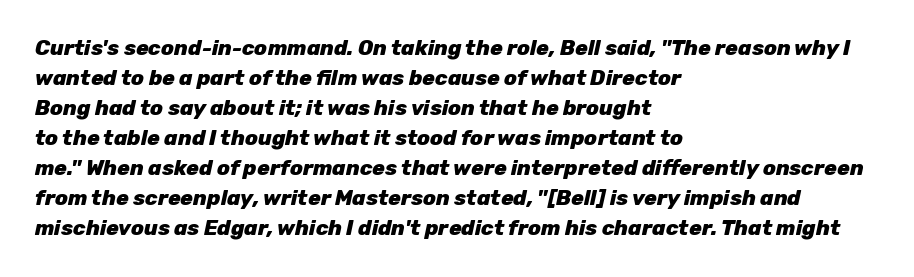
Q: Is the text bold? A: Yes.
Q: Is the text italic (slanted)? A: Yes, it leans right by about 12 degrees.
Q: Is the text underlined? A: No.
Q: How is the paragraph aligned? A: Left-aligned.
Q: Is the spacing between letters normal or unusually wide? A: Normal.
Q: Is the spacing between lines tight, normal or loose? A: Normal.
